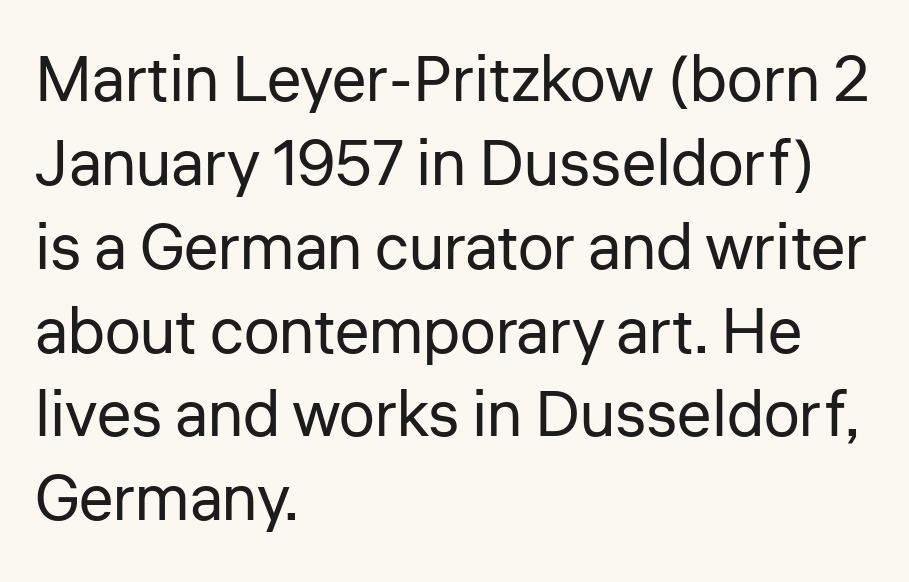
Does the lettering tilt? It doesn't — this is upright. I'd call this a sans setting — the letters go barefoot. This reads as an unemphasized weight, regular at the heaviest. Interline gaps are of average width in this sample. Letter spacing: default.
